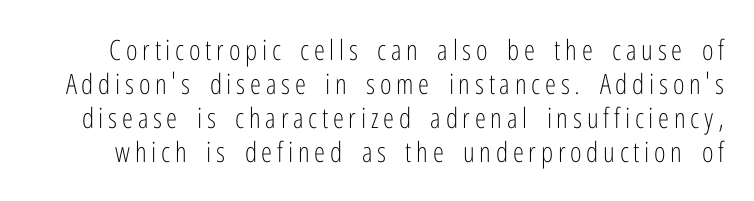
{"serif": "no", "italic": "no", "bold": "no", "weight": "light", "width": "condensed", "stroke_contrast": "low", "x_height": "medium", "monospaced": "no", "underline": "no", "line_spacing_ratio": 1.21, "glyph_px": 28}
